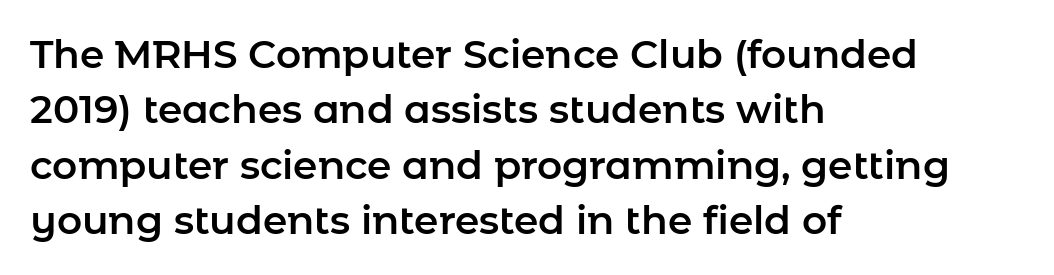
The image shows 39 px sans-serif type, upright; set left-aligned, normal line spacing (1.42x), normal letter spacing, not underlined; low stroke contrast and a medium x-height.
